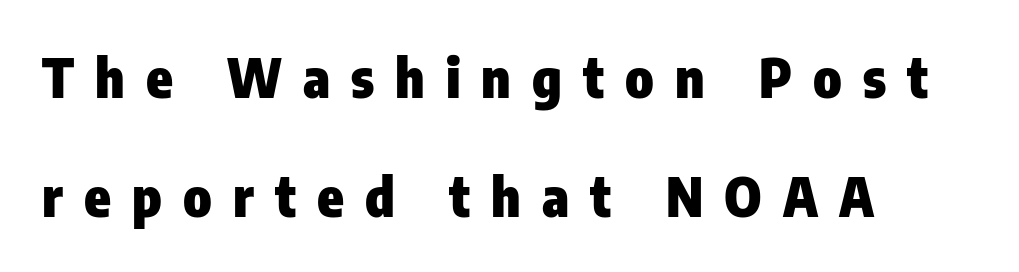
Q: Is the text bold? A: Yes.
Q: Is the text italic (slanted)? A: No, it is upright.
Q: Is the typeface a serif or a sans-serif typeface? A: Sans-serif.
Q: Is the text underlined? A: No.
Q: How is the paragraph aligned? A: Left-aligned.
Q: Is the spacing between letters normal or unusually wide? A: Unusually wide.
Q: Is the spacing between lines tight, normal or loose? A: Loose.
Q: Width (condensed, normal, or wide)? A: Condensed.
Q: Stroke contrast? A: Low.
Q: x-height? A: Medium.
Q: Monospaced? A: No.
